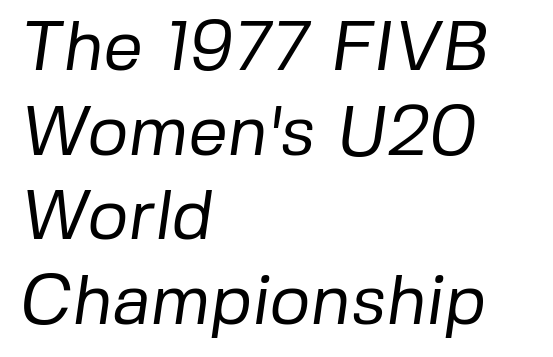
Q: Is the text bold? A: No.
Q: Is the typeface a serif or a sans-serif typeface? A: Sans-serif.
Q: Is the text underlined? A: No.
Q: How is the paragraph aligned? A: Left-aligned.
Q: Is the spacing between letters normal or unusually wide? A: Normal.
Q: Width (condensed, normal, or wide)? A: Normal.
Q: Stroke contrast? A: Low.
Q: x-height? A: Medium.
Q: Monospaced? A: No.
